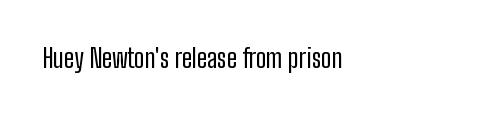
A quiet, ordinary-to-light weight characterises the typeface. Rule under the text: the space is simply empty. Unlike italic type, these characters show no tilt at all. All the whitespace from short lines collects on the right. Standard letterfit; no display-style spreading of the glyphs.
